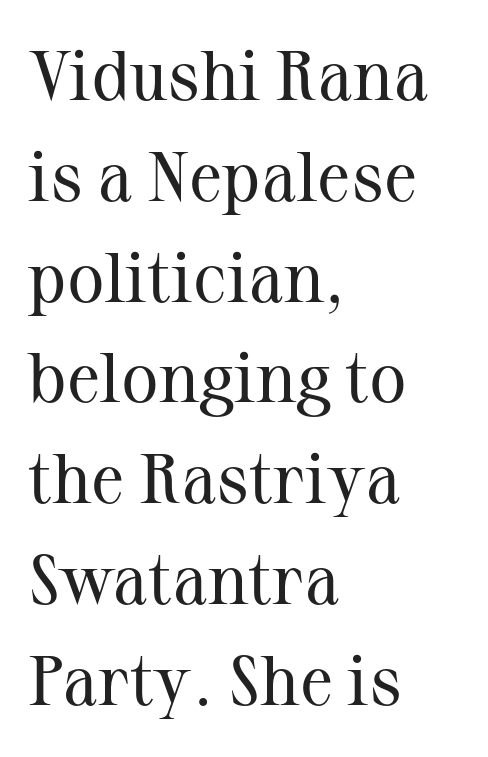
Q: Is the text bold? A: No.
Q: Is the text italic (slanted)? A: No, it is upright.
Q: Is the typeface a serif or a sans-serif typeface? A: Serif.
Q: Is the text underlined? A: No.
Q: How is the paragraph aligned? A: Left-aligned.
Q: Is the spacing between letters normal or unusually wide? A: Normal.
Q: Is the spacing between lines tight, normal or loose? A: Normal.
Q: Width (condensed, normal, or wide)? A: Normal.
Q: Stroke contrast? A: Medium.
Q: x-height? A: Medium.
Q: Monospaced? A: No.
